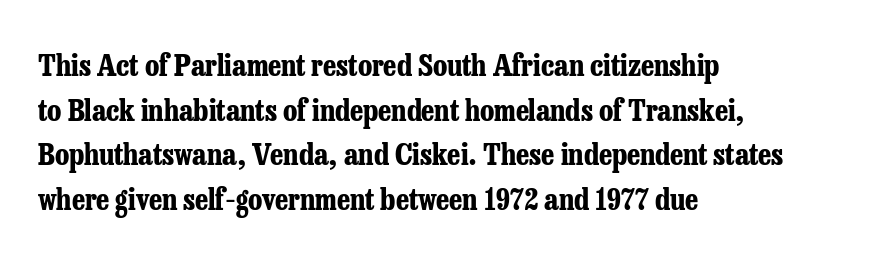
{"serif": "yes", "italic": "no", "bold": "yes", "weight": "bold", "width": "condensed", "stroke_contrast": "low", "x_height": "medium", "monospaced": "no", "underline": "no", "align": "left", "line_spacing": "normal", "line_spacing_ratio": 1.49, "letter_spacing": "normal", "letter_spacing_em": 0.0, "glyph_px": 30}
